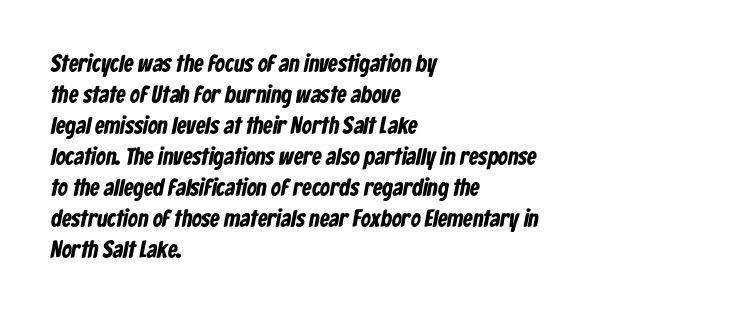
As a designer I'd log this as weight 700, bold. Short note: letters normally spaced. Leftover space on each line is placed entirely after the last word. The rendering uses a moderate line-height, typical for paragraphs. Unmarked baselines from the first word to the last.
